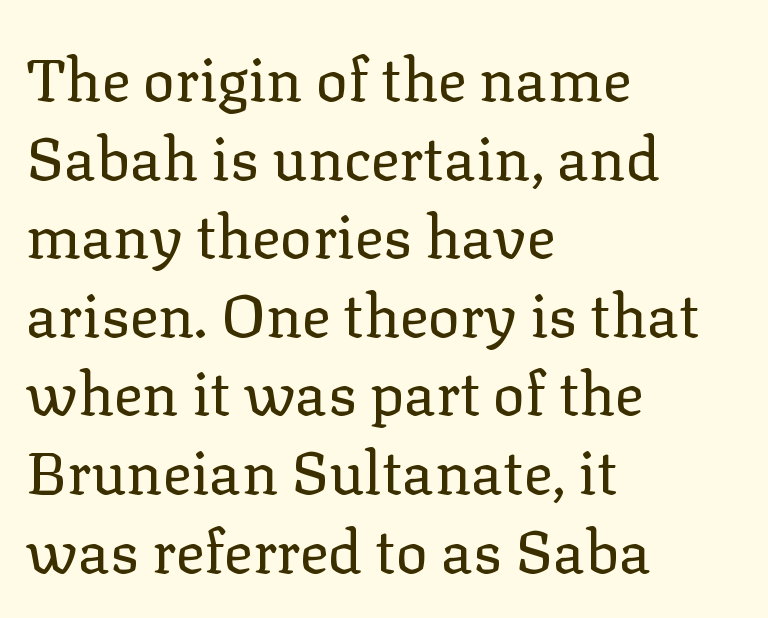
These lines sit exactly where default settings would place them. The designer went with a serif here, giving each stem small feet. These lines stack with their left ends in a neat column. This sample has the flowing, uneven cadence of proportional lettering. Rule under the text: the space is simply empty.
